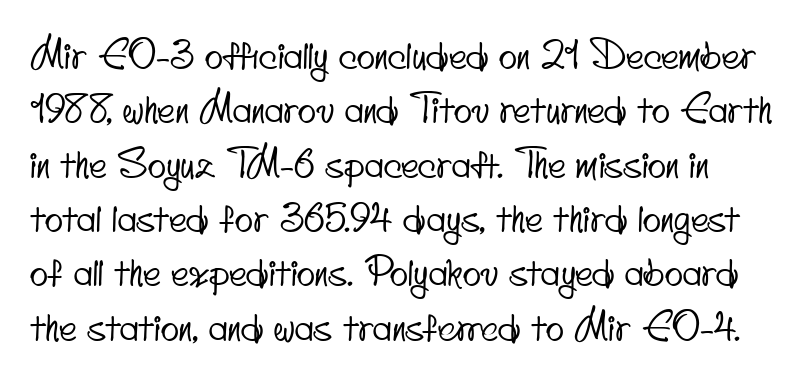
The image shows 38 px condensed sans-serif type; set normal line spacing (1.43x), normal letter spacing, not underlined; low stroke contrast and a small x-height.
